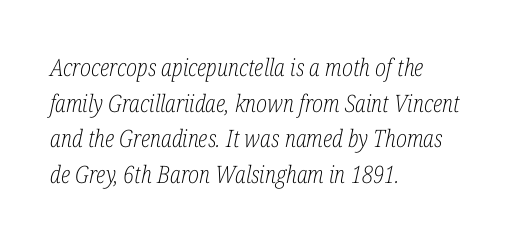
Letters rest on an invisible, unmarked baseline. Quick note: interline space is typical. Posture: slanted. The passage is arranged the way most books set body copy — flush left. Is the stroke heavy? The answer is a plain regular-or-lighter.
